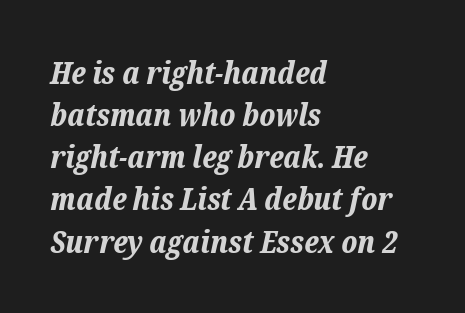
Q: Is the text bold? A: Yes.
Q: Is the text italic (slanted)? A: Yes, it leans right by about 12 degrees.
Q: Is the text underlined? A: No.
Q: How is the paragraph aligned? A: Left-aligned.
Q: Is the spacing between letters normal or unusually wide? A: Normal.
Q: Is the spacing between lines tight, normal or loose? A: Normal.
Q: Width (condensed, normal, or wide)? A: Normal.
Q: Stroke contrast? A: Low.
Q: x-height? A: Medium.
Q: Monospaced? A: No.
